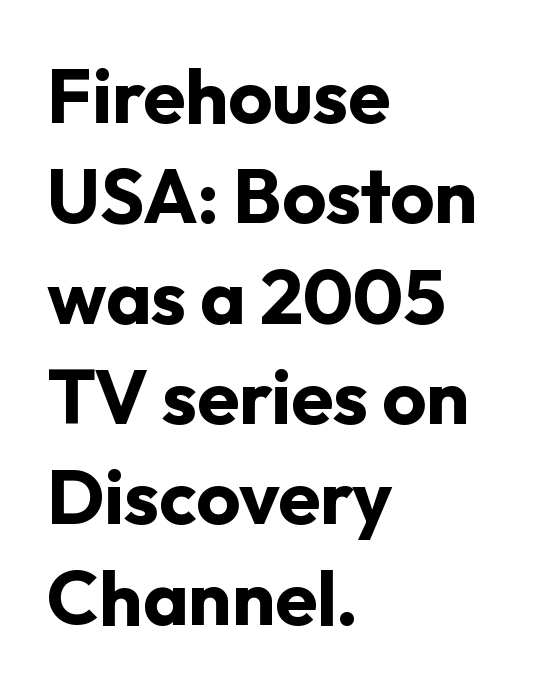
{"serif": "no", "italic": "no", "bold": "yes", "weight": "bold", "width": "normal", "stroke_contrast": "low", "x_height": "medium", "monospaced": "no", "underline": "no", "align": "left", "line_spacing": "normal", "line_spacing_ratio": 1.32, "letter_spacing": "normal", "letter_spacing_em": 0.0, "glyph_px": 76}
